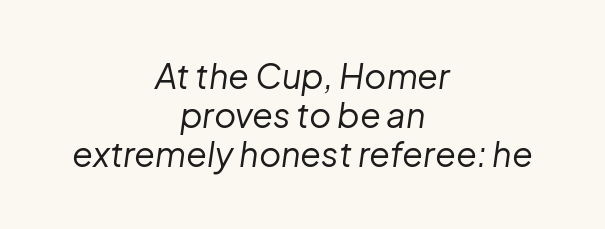
Underline: absent. How are the letters spaced? Ordinarily, with no added tracking. Reading down the block, each line starts at a different indent, mirrored at its end. One glance says dense: line gaps are narrower than usual. Varying glyph widths throughout — classic text-font behaviour. Unbolded letterforms with no extra heft.
